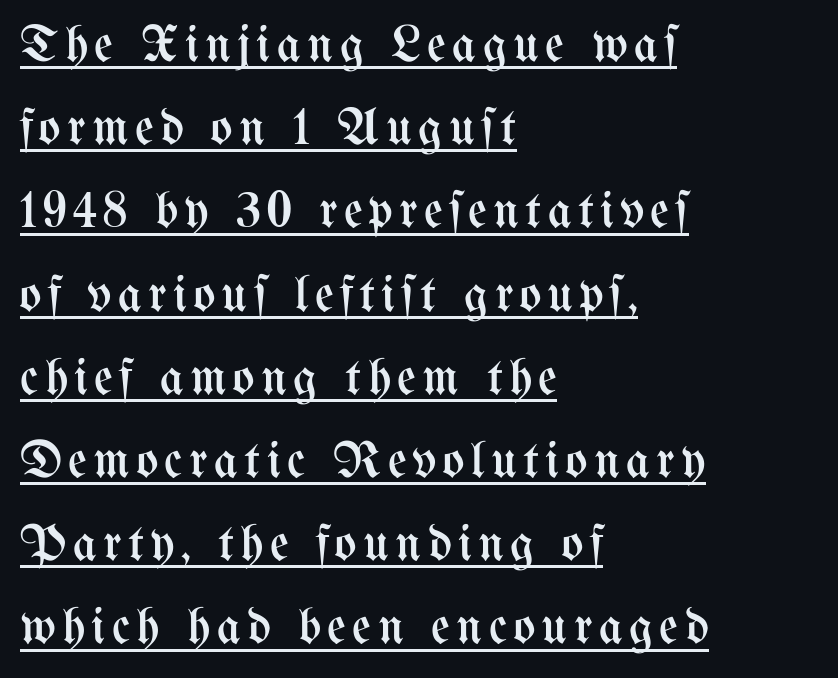
{"italic": "no", "bold": "no", "weight": "regular", "width": "condensed", "stroke_contrast": "medium", "x_height": "medium", "monospaced": "no", "underline": "yes", "align": "left", "line_spacing": "normal", "line_spacing_ratio": 1.6, "glyph_px": 52}
